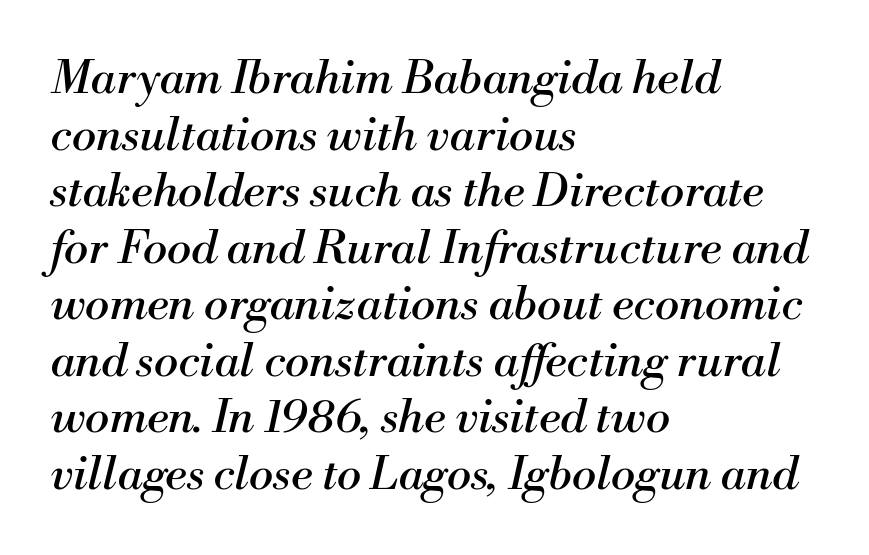
{"serif": "yes", "italic": "yes", "lean": "right", "slant_degrees": 13, "bold": "no", "weight": "regular", "width": "normal", "stroke_contrast": "medium", "x_height": "small", "monospaced": "no", "underline": "no", "align": "left", "line_spacing_ratio": 1.23, "letter_spacing": "normal", "letter_spacing_em": 0.0, "glyph_px": 46}
